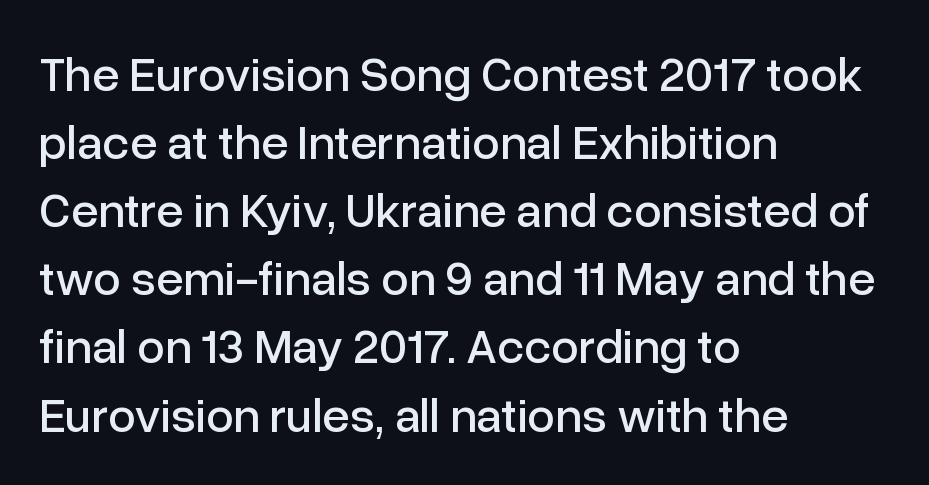
Which margin do the lines hug? The left one — the right edge is uneven. The face used here is proportionally spaced, like ordinary book or web type. You can tell from the bare stems that sans-serif type was used. Compared with typical body copy, the letter spacing here is the same.
